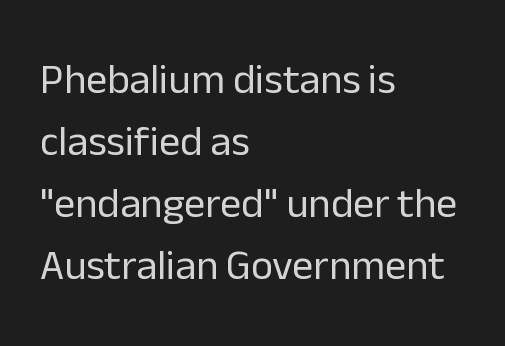
{"serif": "no", "italic": "no", "bold": "no", "weight": "regular", "width": "normal", "stroke_contrast": "low", "x_height": "medium", "monospaced": "no", "underline": "no", "align": "left", "line_spacing": "normal", "line_spacing_ratio": 1.48, "letter_spacing": "normal", "letter_spacing_em": 0.0, "glyph_px": 42}
